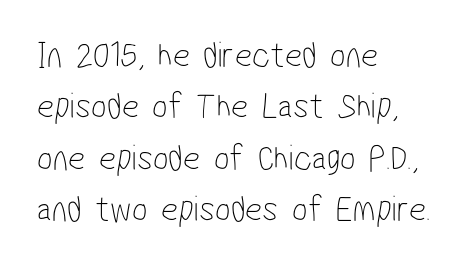
Q: Is the text bold? A: No.
Q: Is the typeface a serif or a sans-serif typeface? A: Sans-serif.
Q: Is the text underlined? A: No.
Q: How is the paragraph aligned? A: Left-aligned.
Q: Is the spacing between letters normal or unusually wide? A: Normal.
Q: Is the spacing between lines tight, normal or loose? A: Normal.
Q: Width (condensed, normal, or wide)? A: Condensed.
Q: Stroke contrast? A: Low.
Q: x-height? A: Medium.
Q: Monospaced? A: No.
